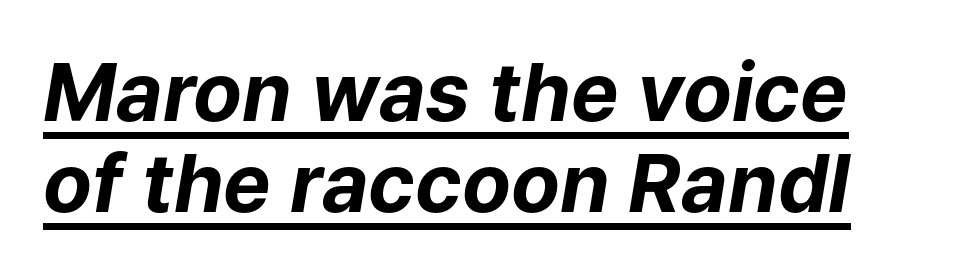
Emphasis by weight is at full strength: bold. Honestly, the rows look squashed on top of each other. Each letter keeps its own natural width here, so spacing adapts to shape. Rendered with sloped, italic letterforms.
